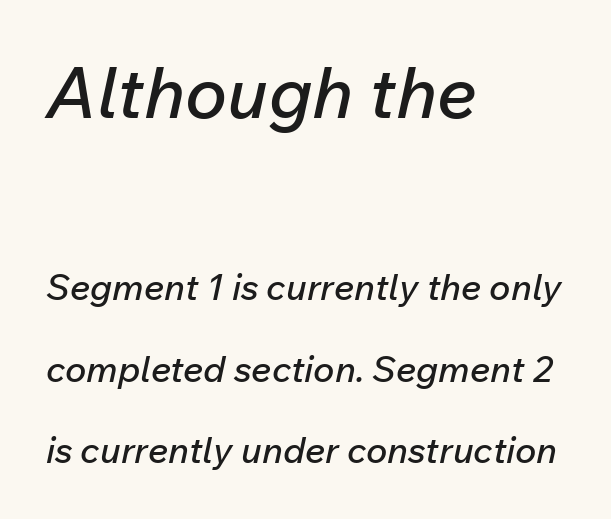
Q: Is the text italic (slanted)? A: Yes, it leans right by about 12 degrees.
Q: Is the text underlined? A: No.
Q: How is the paragraph aligned? A: Left-aligned.
Q: Is the spacing between letters normal or unusually wide? A: Normal.
Q: Is the spacing between lines tight, normal or loose? A: Loose.
Q: Which block of text is set in a larger size, the first (top) or the second (bottom)? A: The first (top) one.
Q: Width (condensed, normal, or wide)? A: Normal.
Q: Stroke contrast? A: Low.
Q: x-height? A: Medium.
Q: Monospaced? A: No.
